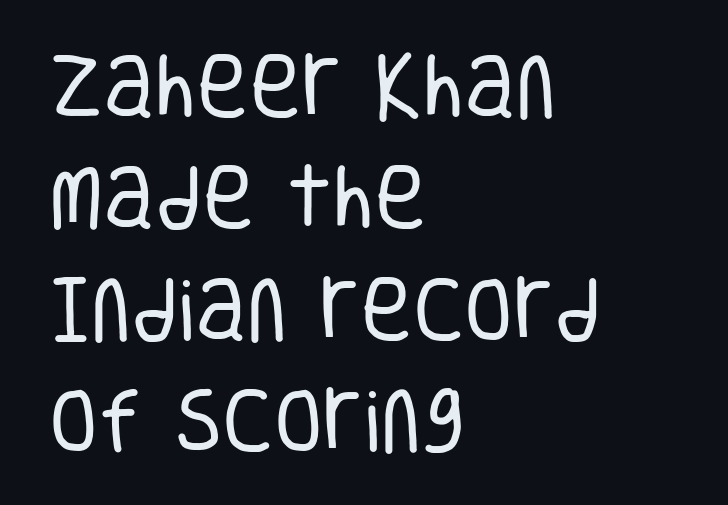
The image shows 71 px regular-weight, condensed sans-serif type, upright; set left-aligned, normal line spacing (1.57x), normal letter spacing, not underlined; low stroke contrast and a large x-height.
